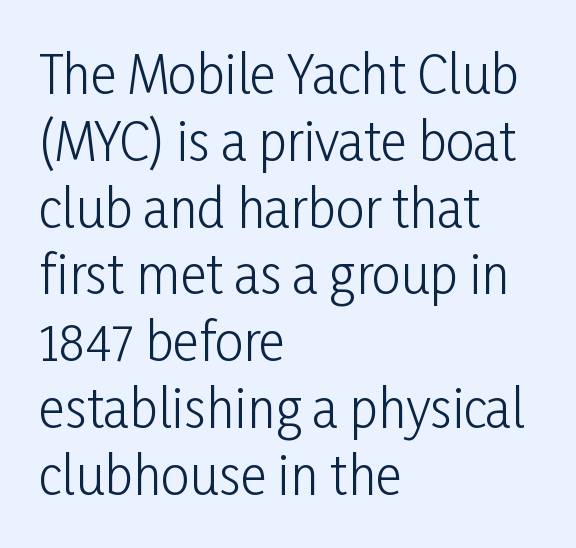
Q: Is the text bold? A: No.
Q: Is the text italic (slanted)? A: No, it is upright.
Q: Is the typeface a serif or a sans-serif typeface? A: Sans-serif.
Q: Is the text underlined? A: No.
Q: How is the paragraph aligned? A: Left-aligned.
Q: Is the spacing between letters normal or unusually wide? A: Normal.
Q: Is the spacing between lines tight, normal or loose? A: Normal.
Q: Width (condensed, normal, or wide)? A: Condensed.
Q: Stroke contrast? A: Low.
Q: x-height? A: Medium.
Q: Monospaced? A: No.
